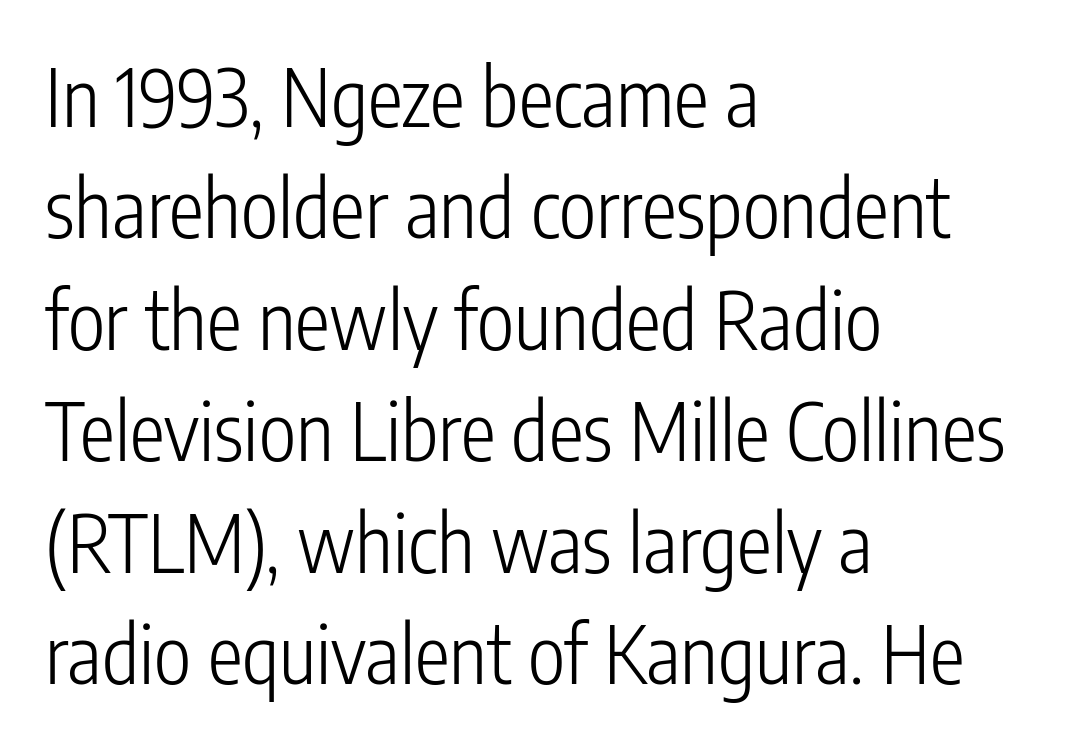
Q: Is the text bold? A: No.
Q: Is the text italic (slanted)? A: No, it is upright.
Q: Is the typeface a serif or a sans-serif typeface? A: Sans-serif.
Q: Is the text underlined? A: No.
Q: How is the paragraph aligned? A: Left-aligned.
Q: Is the spacing between letters normal or unusually wide? A: Normal.
Q: Is the spacing between lines tight, normal or loose? A: Normal.
Q: Width (condensed, normal, or wide)? A: Condensed.
Q: Stroke contrast? A: Low.
Q: x-height? A: Medium.
Q: Monospaced? A: No.
